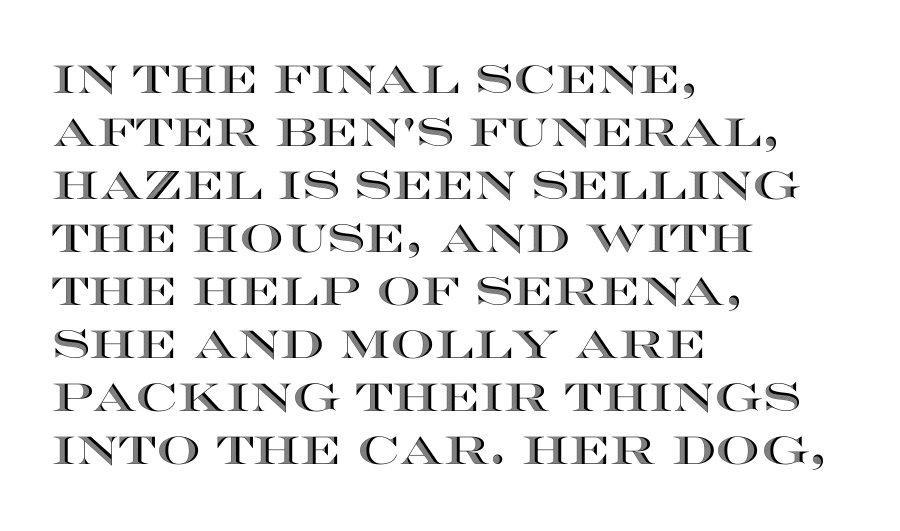
The image shows 39 px wide type, upright; set left-aligned, normal line spacing (1.36x), normal letter spacing, not underlined; a large x-height.
